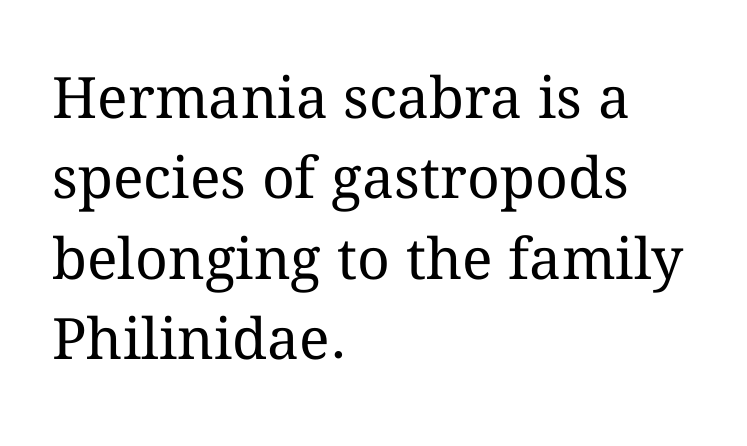
Q: Is the text bold? A: No.
Q: Is the text italic (slanted)? A: No, it is upright.
Q: Is the text underlined? A: No.
Q: How is the paragraph aligned? A: Left-aligned.
Q: Is the spacing between letters normal or unusually wide? A: Normal.
Q: Is the spacing between lines tight, normal or loose? A: Normal.
Q: Width (condensed, normal, or wide)? A: Normal.
Q: Stroke contrast? A: Medium.
Q: x-height? A: Medium.
Q: Monospaced? A: No.
